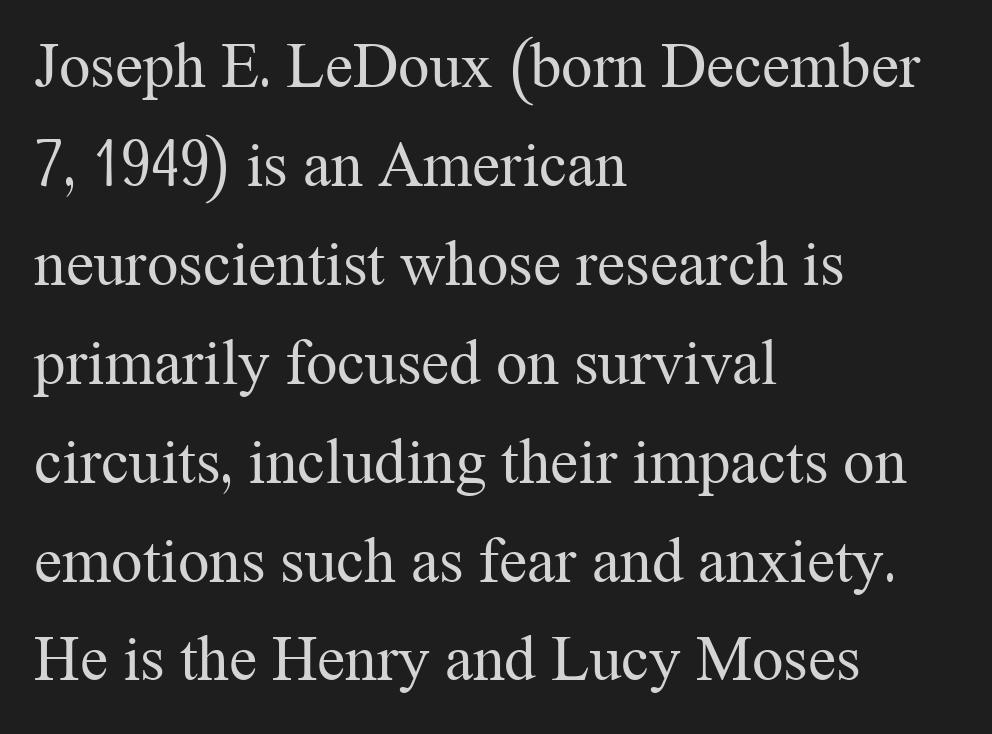
Q: Is the text bold? A: No.
Q: Is the text italic (slanted)? A: No, it is upright.
Q: Is the typeface a serif or a sans-serif typeface? A: Serif.
Q: Is the text underlined? A: No.
Q: How is the paragraph aligned? A: Left-aligned.
Q: Is the spacing between letters normal or unusually wide? A: Normal.
Q: Is the spacing between lines tight, normal or loose? A: Normal.
Q: Width (condensed, normal, or wide)? A: Normal.
Q: Stroke contrast? A: Medium.
Q: x-height? A: Medium.
Q: Monospaced? A: No.
